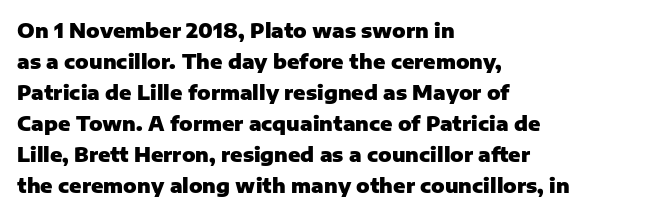
This is heavy type, rendered in bold. No extra tracking has been applied to these lines. The lines in this sample share a left origin and differ only in where they stop. A typesetter would call this leading conventional body-copy spacing. The typography opts for an upright posture over an oblique one. No word sits above an underline.
